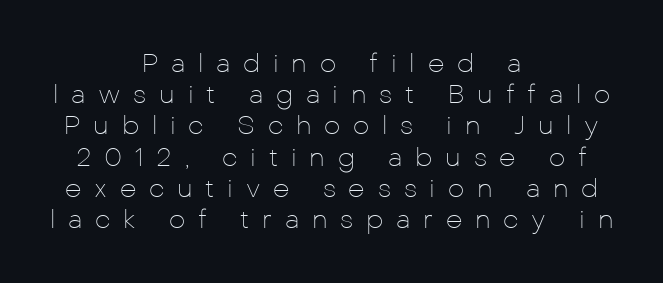
The image shows 26 px text type, upright; set centered, line spacing 1.2x, unusually wide letter spacing (+0.49 em), not underlined.
